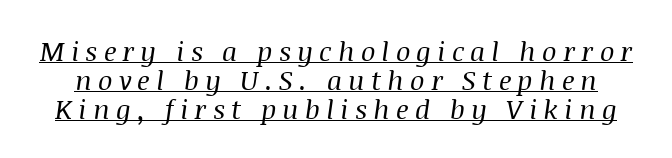
{"italic": "yes", "lean": "right", "slant_degrees": 8, "bold": "no", "underline": "yes", "line_spacing": "tight", "line_spacing_ratio": 1.07, "letter_spacing": "wide", "letter_spacing_em": 0.23, "glyph_px": 27}
